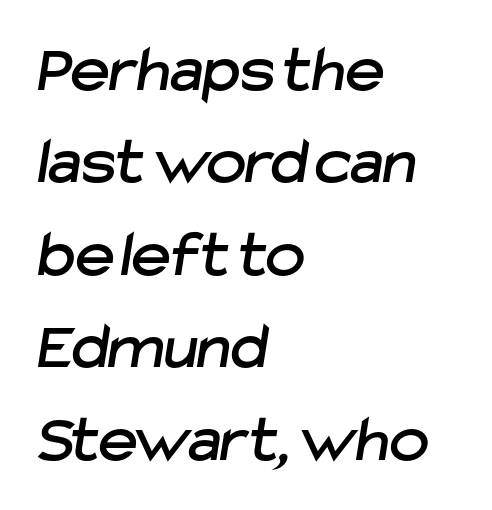
This sample keeps an unexceptional amount of space between lines. Spacing verdict: proportional, widths tailored to each character. One-word summary of the alignment: left. Quick note: underline off.
